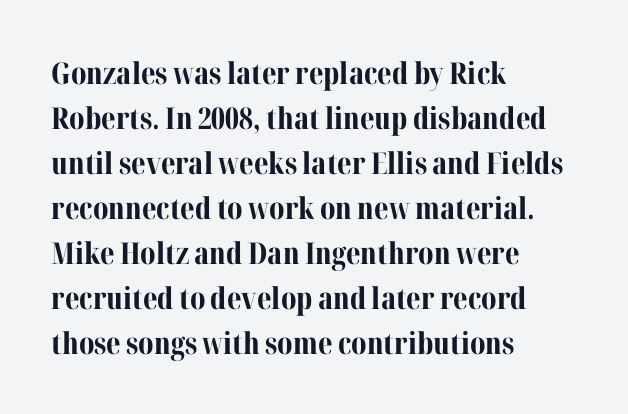
The horizontal fit of the characters is conventional and even. Honestly, there is no underline to notice here at all. The rendering shows small feet on the letterforms — a serif design. The glyphs have the mass of a bold cut.
